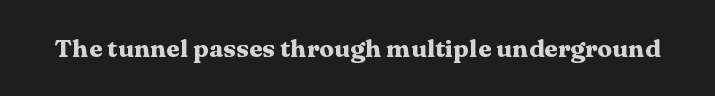
Q: Is the text bold? A: Yes.
Q: Is the text italic (slanted)? A: No, it is upright.
Q: Is the text underlined? A: No.
Q: Is the spacing between letters normal or unusually wide? A: Normal.
